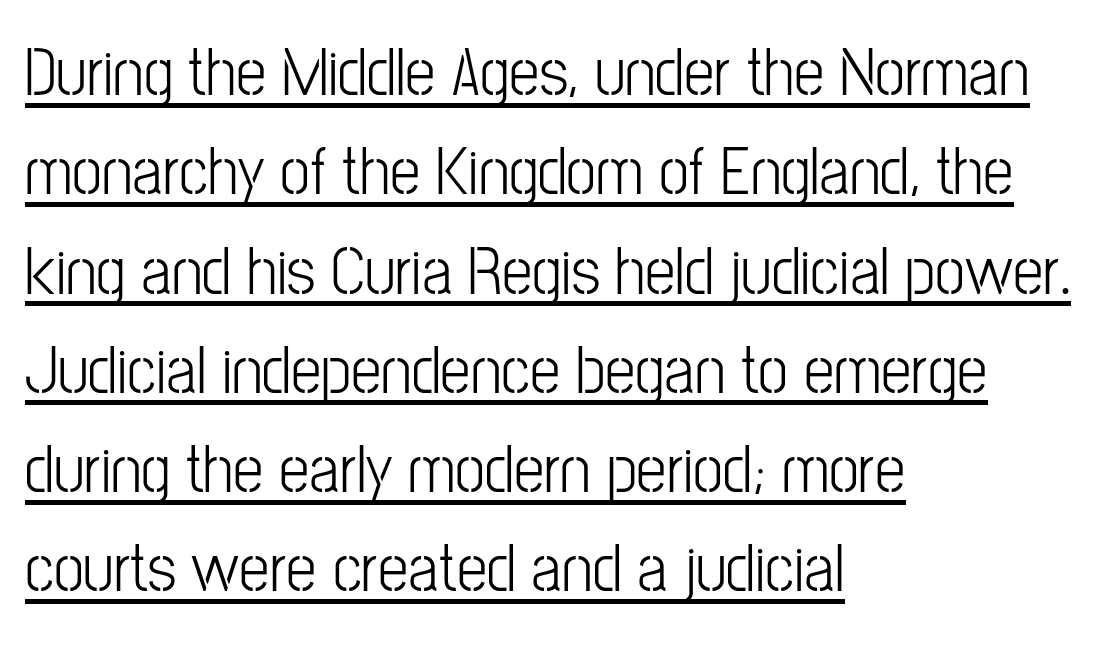
{"serif": "no", "italic": "no", "bold": "no", "weight": "light", "width": "condensed", "stroke_contrast": "low", "x_height": "medium", "monospaced": "no", "underline": "yes", "align": "left", "line_spacing": "normal", "line_spacing_ratio": 1.46, "letter_spacing": "normal", "letter_spacing_em": 0.0, "glyph_px": 68}
